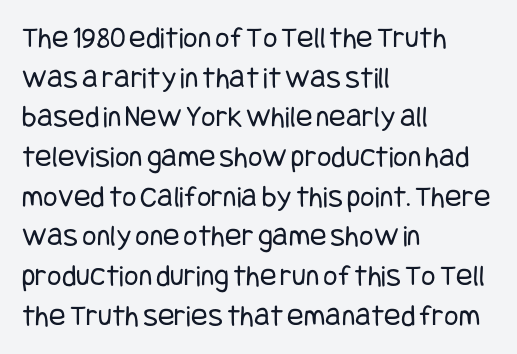
The image shows 31 px regular-weight, condensed sans-serif type, upright; set left-aligned, normal line spacing (1.28x), normal letter spacing, not underlined; low stroke contrast and a large x-height.
